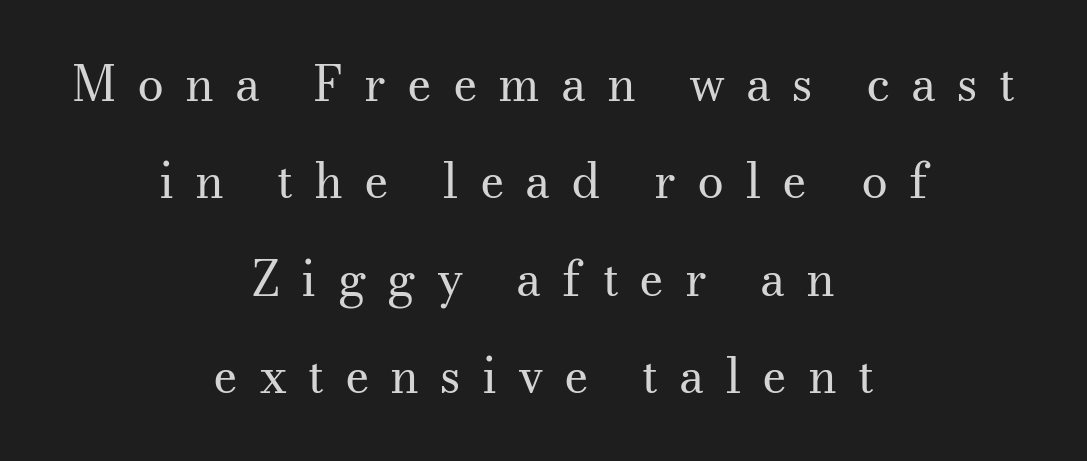
{"serif": "yes", "italic": "no", "bold": "no", "weight": "regular", "width": "normal", "stroke_contrast": "medium", "x_height": "small", "monospaced": "no", "underline": "no", "align": "center", "line_spacing": "loose", "line_spacing_ratio": 2.03, "letter_spacing": "wide", "letter_spacing_em": 0.43, "glyph_px": 48}
